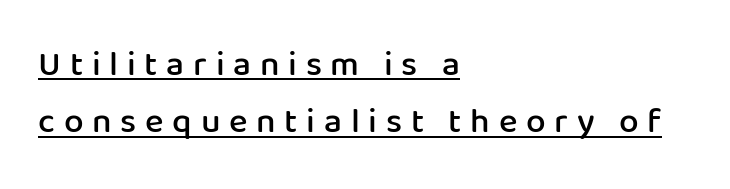
The image shows 35 px semibold sans-serif type, upright; set left-aligned, normal line spacing (1.64x), unusually wide letter spacing (+0.25 em), underlined; low stroke contrast and a medium x-height.
